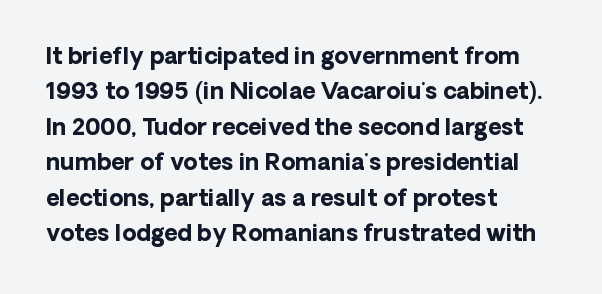
Q: Is the text bold? A: Yes.
Q: Is the text italic (slanted)? A: No, it is upright.
Q: Is the text underlined? A: No.
Q: How is the paragraph aligned? A: Left-aligned.
Q: Is the spacing between letters normal or unusually wide? A: Normal.
Q: Is the spacing between lines tight, normal or loose? A: Normal.
